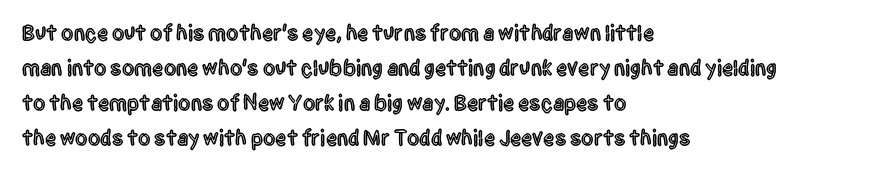
The image shows 22 px text type, upright; set left-aligned, normal line spacing (1.59x), normal letter spacing, not underlined.
